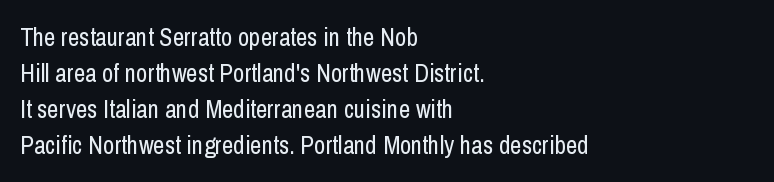
The image shows 25 px text type, upright; set left-aligned, normal line spacing (1.44x), normal letter spacing, not underlined.
